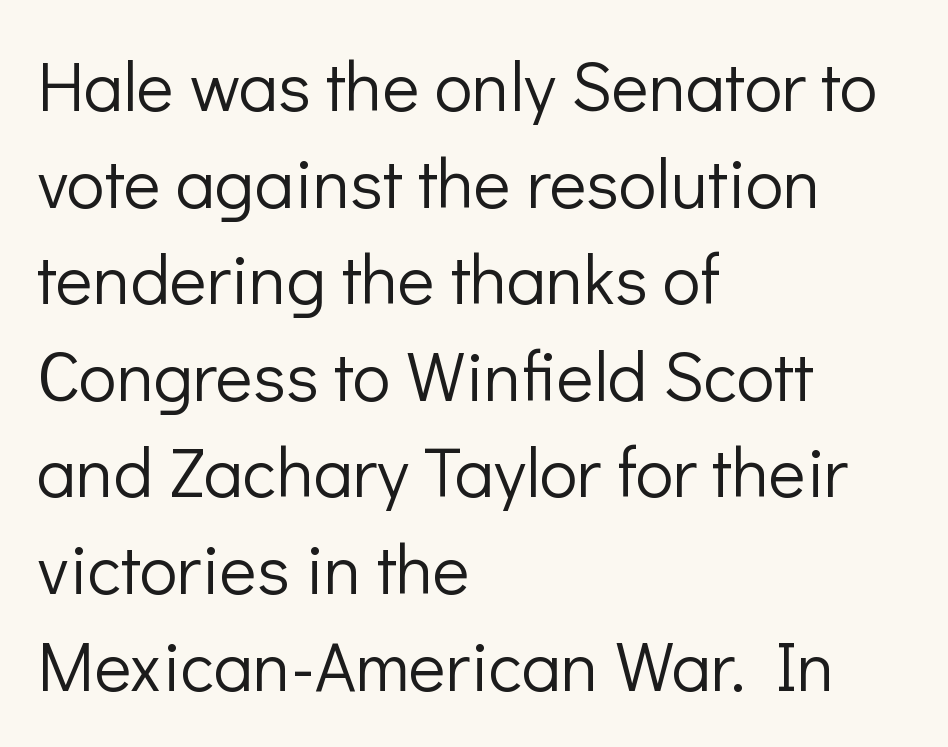
The image shows 70 px light sans-serif type, upright; set left-aligned, normal line spacing (1.38x), normal letter spacing, not underlined; low stroke contrast and a medium x-height.
